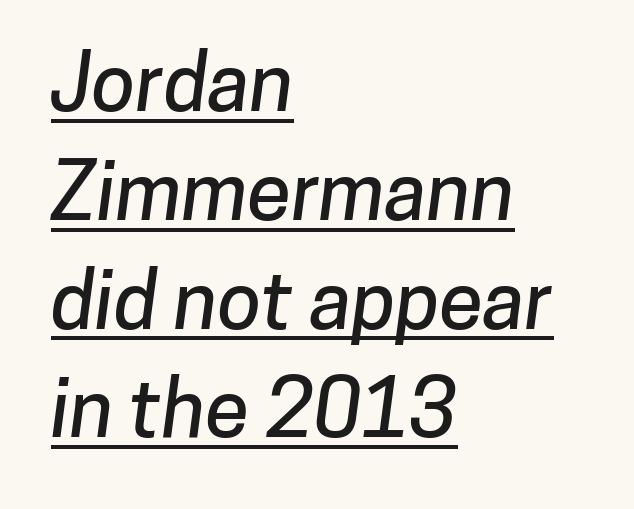
{"serif": "no", "width": "normal", "stroke_contrast": "low", "x_height": "medium", "monospaced": "no", "underline": "yes", "align": "left", "line_spacing": "normal", "line_spacing_ratio": 1.36, "letter_spacing": "normal", "letter_spacing_em": 0.0, "glyph_px": 80}
